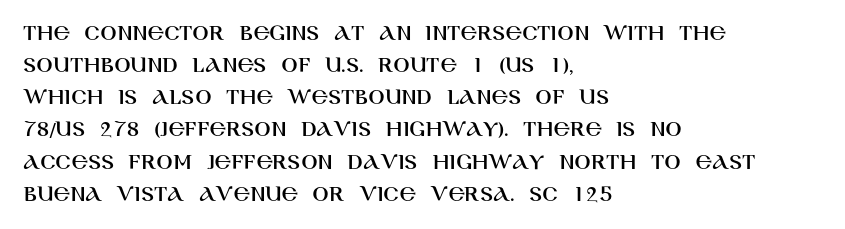
Just letters on the line, the space beneath them empty. Honestly, the row spacing looks completely unremarkable. No italicization has been applied; the sample stays upright. Teacher's note: observe the even left margin — that is flush-left alignment. Glyph-to-glyph distance matches everyday printed text.
